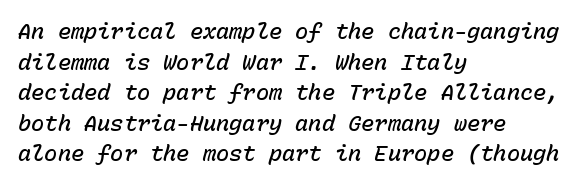
{"italic": "yes", "lean": "right", "slant_degrees": 15, "bold": "semi", "underline": "no", "align": "left", "line_spacing": "normal", "line_spacing_ratio": 1.39, "letter_spacing": "normal", "letter_spacing_em": 0.0, "glyph_px": 22}
